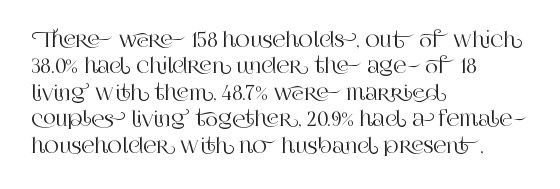
Default kerning and tracking; the words read as compact shapes. Evenly set lines give the paragraph a standard silhouette. In CSS terms this would be text-align: left. A bare baseline throughout the passage. Every character sits straight up, as roman type does.
